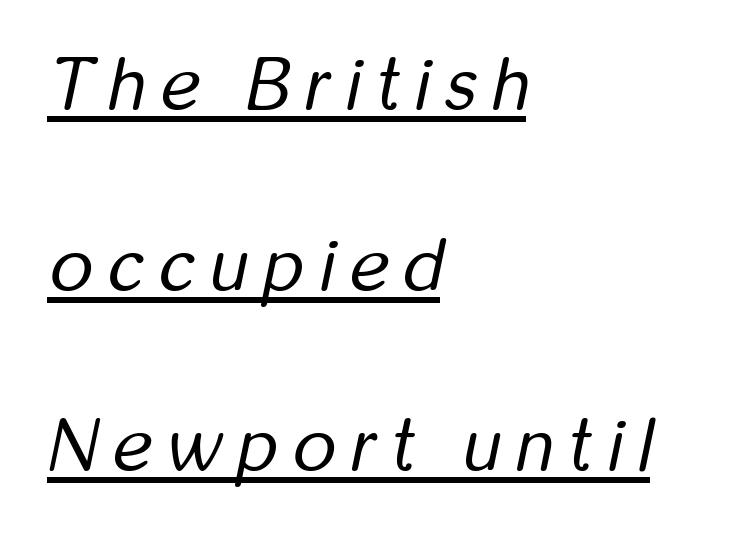
{"italic": "yes", "lean": "right", "slant_degrees": 12, "bold": "no", "weight": "regular", "width": "condensed", "stroke_contrast": "low", "x_height": "medium", "monospaced": "no", "underline": "yes", "align": "left", "line_spacing": "loose", "line_spacing_ratio": 2.44, "letter_spacing": "wide", "letter_spacing_em": 0.21, "glyph_px": 74}
